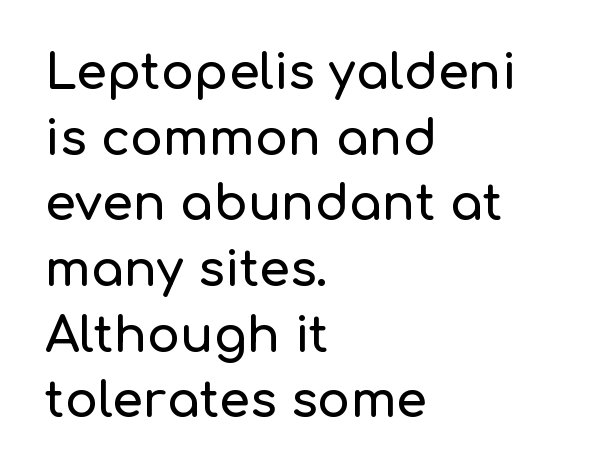
Spacing verdict: proportional, widths tailored to each character. Upright lettering throughout. Line starts are locked; line ends wander. In terms of letterform style, serifs are entirely absent. Reading down the column, the eye jumps a familiar distance to each next line.
